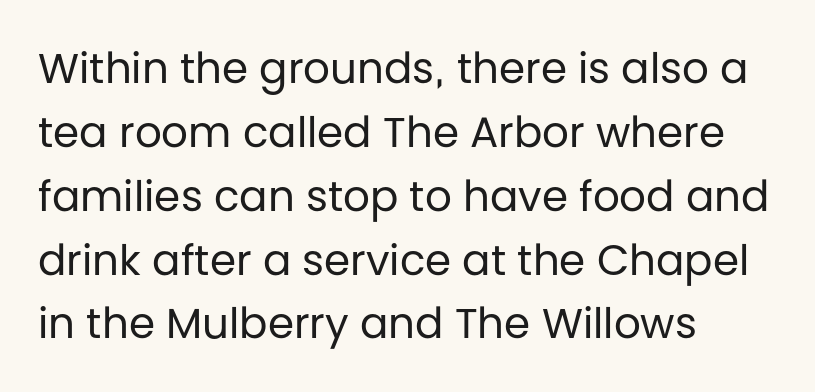
Short note: letters normally spaced. These lines sit exactly where default settings would place them. The lettering holds an erect, upright posture throughout. Horizontal alignment here is leftward, the default for most running prose. A clean baseline with only descenders dipping below it.
